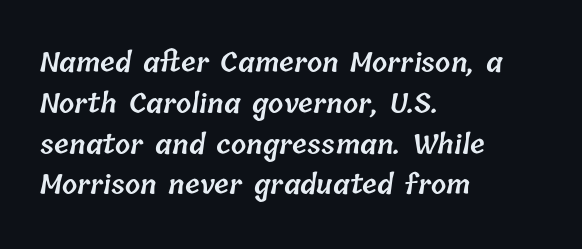
Regarding leading, the lines here are spaced in the standard way. Clear beneath every line of the passage. The glyphs have the mass of a demibold cut, below bold. The rendering anchors every line to the left-hand side. What stands out about the letter spacing? Nothing — it is the standard amount.
